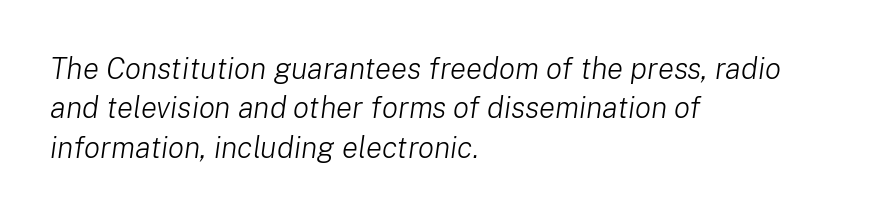
The font sits on the lighter half of the weight spectrum, regular included. A typesetter would call this zero additional tracking. Posture: slanted. Line starts are locked; line ends wander. These lines sit exactly where default settings would place them. Think of a printed novel: that variable character pitch is what you see here.
